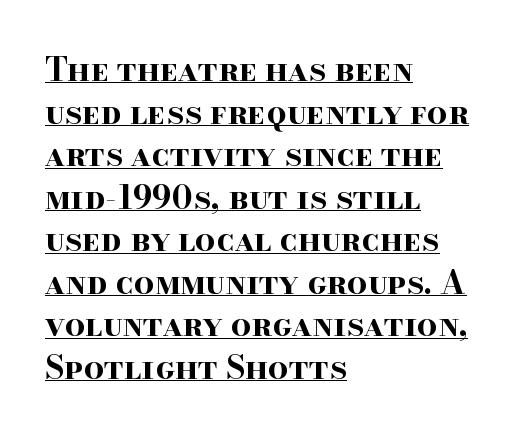
The image shows 32 px bold, wide serif type, upright; set left-aligned, normal line spacing (1.33x), normal letter spacing, underlined; high stroke contrast and a small x-height.
